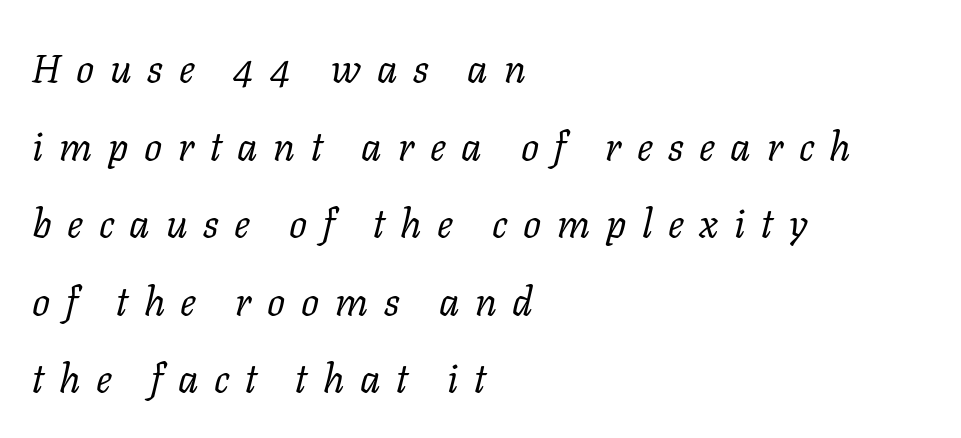
{"serif": "yes", "italic": "yes", "lean": "right", "slant_degrees": 11, "bold": "no", "weight": "regular", "width": "normal", "stroke_contrast": "low", "x_height": "medium", "monospaced": "no", "underline": "no", "align": "left", "line_spacing": "loose", "line_spacing_ratio": 1.94, "letter_spacing": "wide", "letter_spacing_em": 0.39, "glyph_px": 40}
